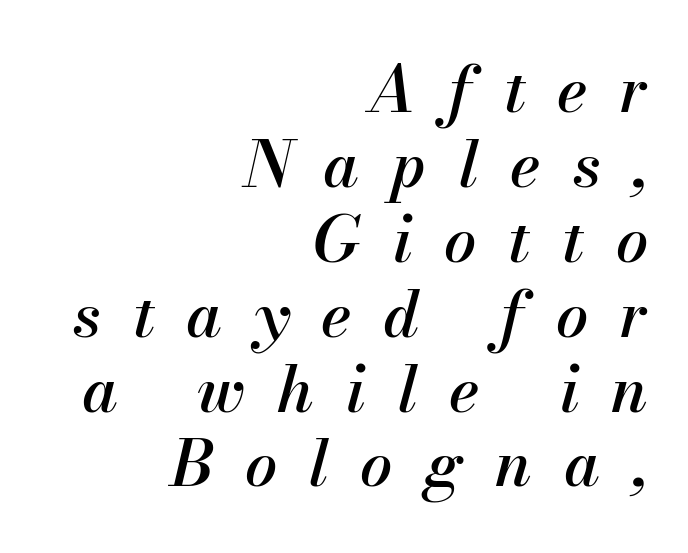
Only glyphs here, with clear space below each row. Each letter keeps its own natural width here, so spacing adapts to shape. The font's italic variant was chosen for this text. Does the copy run flush right? Yes — the right margin is perfectly even.
